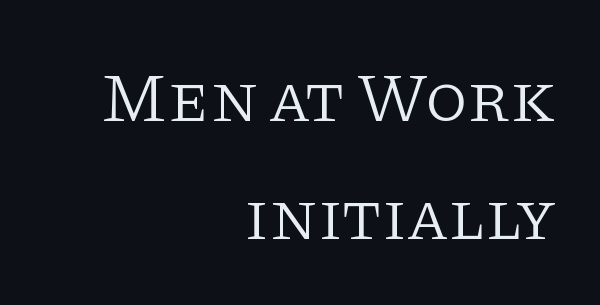
{"serif": "yes", "italic": "no", "bold": "no", "weight": "light", "width": "normal", "stroke_contrast": "low", "x_height": "large", "monospaced": "no", "underline": "no", "align": "right", "line_spacing_ratio": 1.71, "letter_spacing": "normal", "letter_spacing_em": 0.0, "glyph_px": 69}
